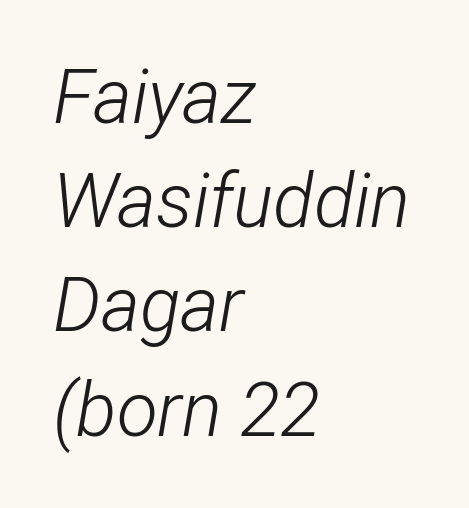
Q: Is the text bold? A: No.
Q: Is the text italic (slanted)? A: Yes, it leans right by about 12 degrees.
Q: Is the text underlined? A: No.
Q: How is the paragraph aligned? A: Left-aligned.
Q: Is the spacing between letters normal or unusually wide? A: Normal.
Q: Is the spacing between lines tight, normal or loose? A: Normal.
Q: Width (condensed, normal, or wide)? A: Condensed.
Q: Stroke contrast? A: Low.
Q: x-height? A: Medium.
Q: Monospaced? A: No.
